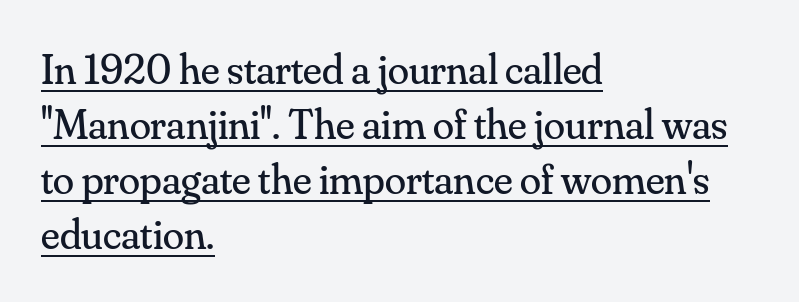
{"serif": "yes", "italic": "no", "bold": "no", "weight": "regular", "width": "normal", "stroke_contrast": "medium", "x_height": "small", "monospaced": "no", "underline": "yes", "align": "left", "line_spacing": "normal", "line_spacing_ratio": 1.28, "letter_spacing": "normal", "letter_spacing_em": 0.0, "glyph_px": 43}
